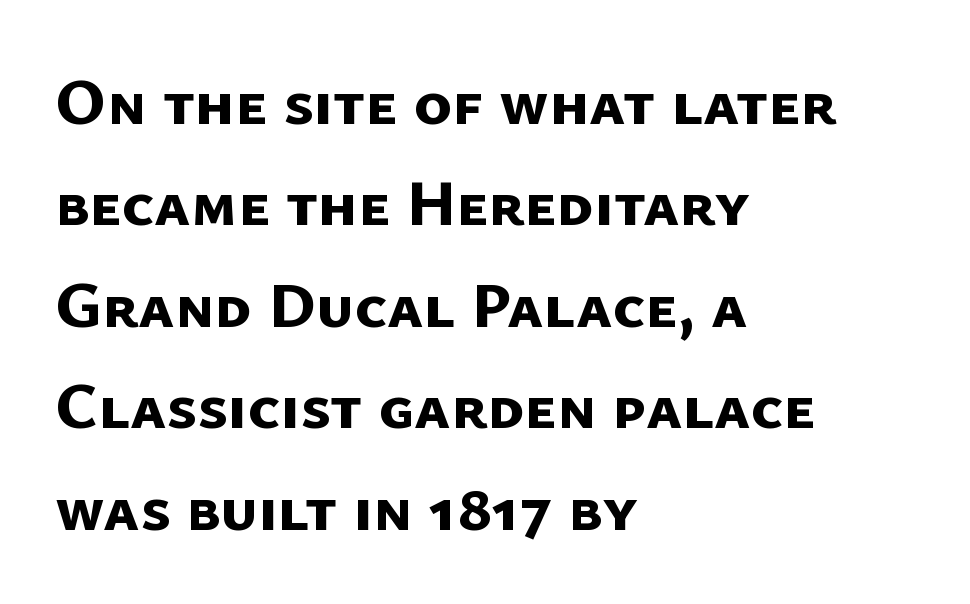
Q: Is the text bold? A: Yes.
Q: Is the typeface a serif or a sans-serif typeface? A: Sans-serif.
Q: Is the text underlined? A: No.
Q: How is the paragraph aligned? A: Left-aligned.
Q: Is the spacing between letters normal or unusually wide? A: Normal.
Q: Is the spacing between lines tight, normal or loose? A: Normal.
Q: Width (condensed, normal, or wide)? A: Normal.
Q: Stroke contrast? A: Low.
Q: x-height? A: Medium.
Q: Monospaced? A: No.
